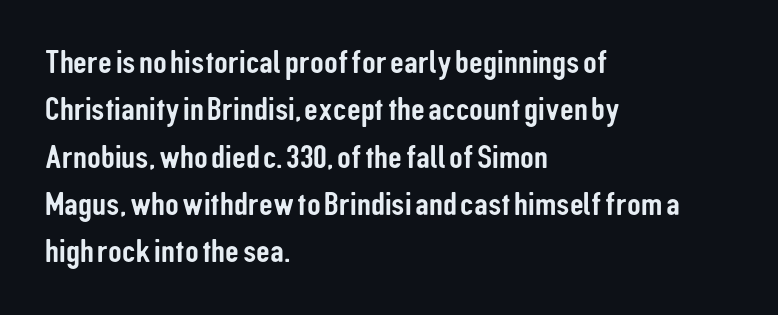
Q: Is the text italic (slanted)? A: No, it is upright.
Q: Is the typeface a serif or a sans-serif typeface? A: Sans-serif.
Q: Is the text underlined? A: No.
Q: How is the paragraph aligned? A: Left-aligned.
Q: Is the spacing between letters normal or unusually wide? A: Normal.
Q: Is the spacing between lines tight, normal or loose? A: Normal.
Q: Width (condensed, normal, or wide)? A: Condensed.
Q: Stroke contrast? A: Low.
Q: x-height? A: Medium.
Q: Monospaced? A: No.
